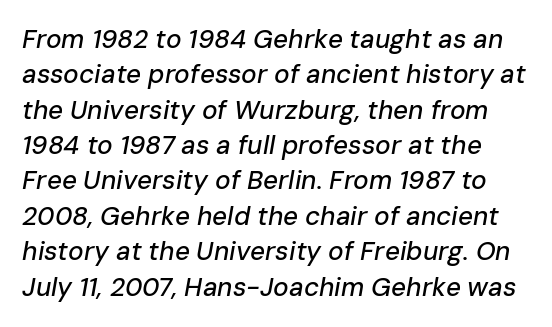
{"italic": "yes", "lean": "right", "slant_degrees": 10, "underline": "no", "line_spacing": "normal", "line_spacing_ratio": 1.36, "letter_spacing": "normal", "letter_spacing_em": 0.0, "glyph_px": 26}
